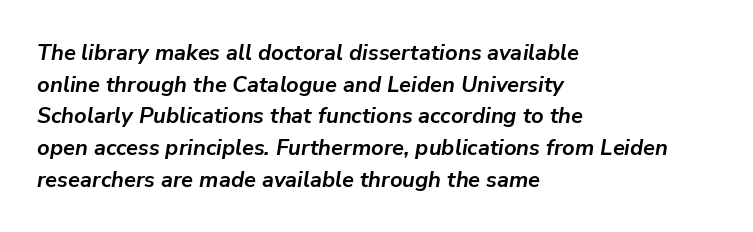
The image shows 22 px bold type, italic (leaning right); set left-aligned, normal line spacing (1.44x), normal letter spacing, not underlined.
